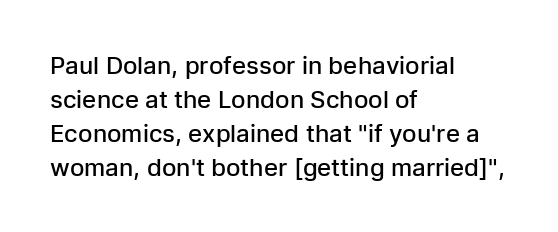
Does the weight exceed regular? Yes, but only to semibold. The glyphs are unaccompanied by any horizontal stroke below them. Line starts are locked; line ends wander. Leading: standard.
